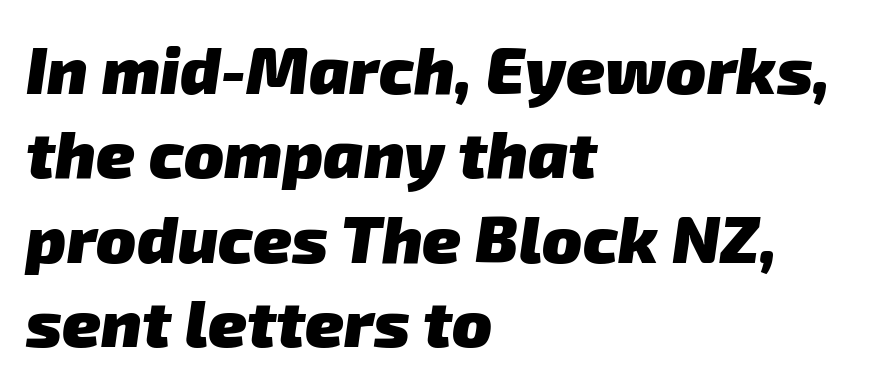
The image shows 66 px heavy sans-serif type; set left-aligned, normal line spacing (1.28x), normal letter spacing, not underlined; low stroke contrast and a medium x-height.
